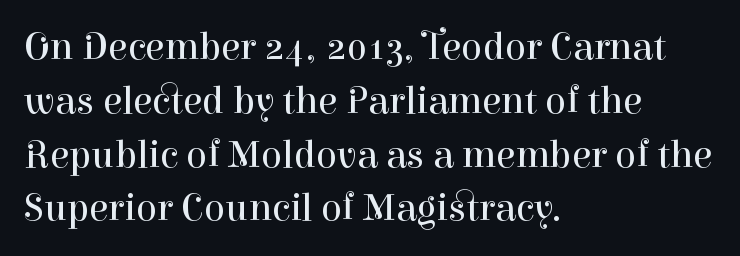
Characters follow at the spacing the type designer built in. Yep, those are serifs on the letters. Type without underlining. Weight: in the light-to-regular range.
